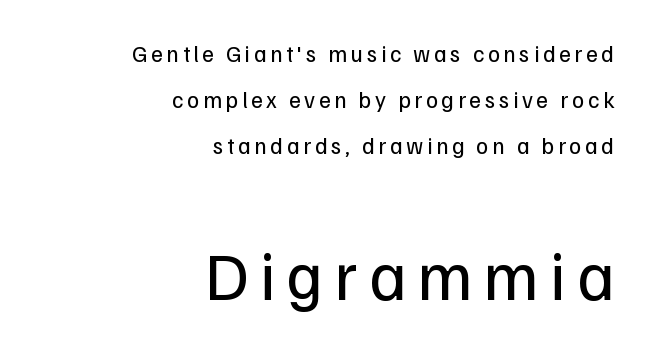
The image shows 68 px regular-weight sans-serif type, upright; set right-aligned, loose line spacing (2.0x), not underlined; the second (bottom) block is 2.96x larger; low stroke contrast and a medium x-height.
